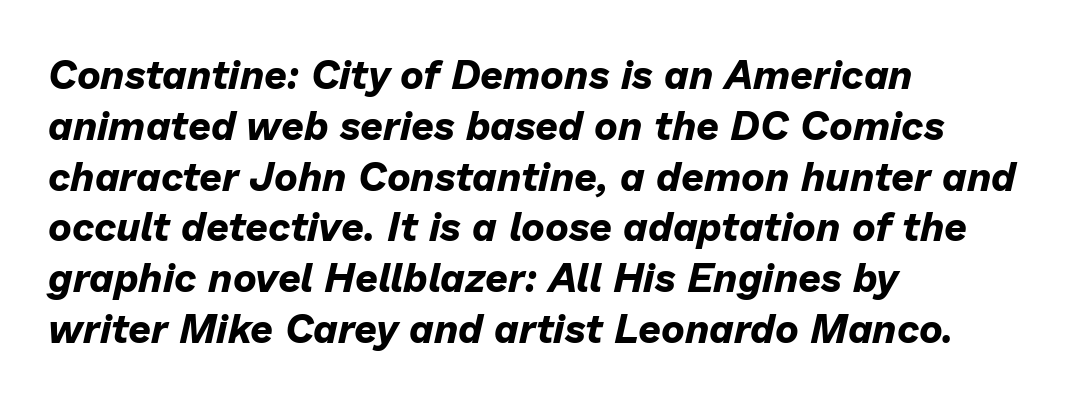
{"italic": "yes", "lean": "right", "slant_degrees": 13, "bold": "yes", "weight": "bold", "width": "normal", "stroke_contrast": "low", "x_height": "medium", "monospaced": "no", "underline": "no", "align": "left", "line_spacing": "normal", "line_spacing_ratio": 1.27, "letter_spacing": "normal", "letter_spacing_em": 0.0, "glyph_px": 40}
